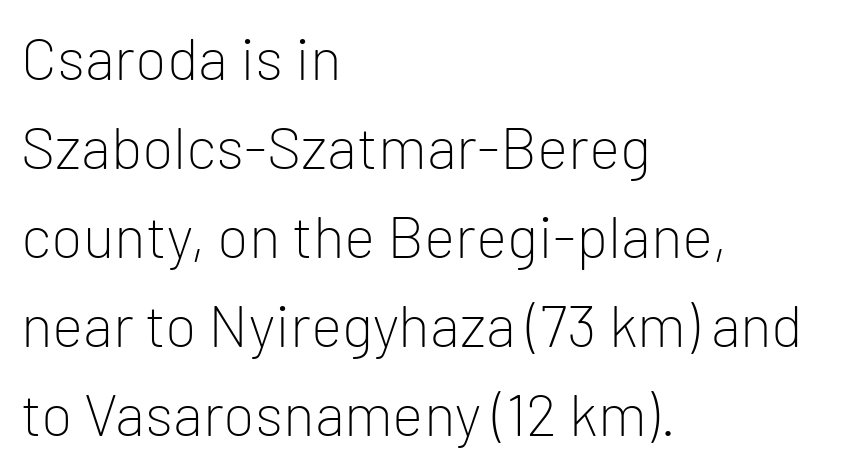
Q: Is the text bold? A: No.
Q: Is the text italic (slanted)? A: No, it is upright.
Q: Is the typeface a serif or a sans-serif typeface? A: Sans-serif.
Q: Is the text underlined? A: No.
Q: How is the paragraph aligned? A: Left-aligned.
Q: Is the spacing between letters normal or unusually wide? A: Normal.
Q: Is the spacing between lines tight, normal or loose? A: Normal.
Q: Width (condensed, normal, or wide)? A: Normal.
Q: Stroke contrast? A: Low.
Q: x-height? A: Medium.
Q: Monospaced? A: No.
